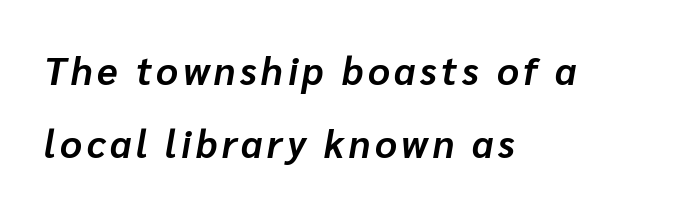
The image shows 38 px bold type, italic (leaning right); set left-aligned, loose line spacing (1.91x), not underlined; low stroke contrast and a medium x-height.
